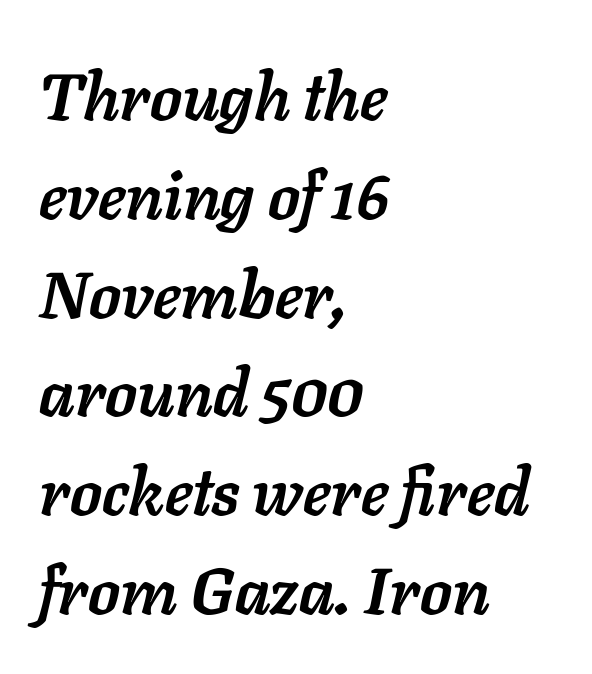
Looking at the ascenders, they clearly lean. The baseline area is clear. Is this a fixed-width face? No — the glyphs have proportional, varying widths. Whoever set this chose a conventional vertical rhythm.
